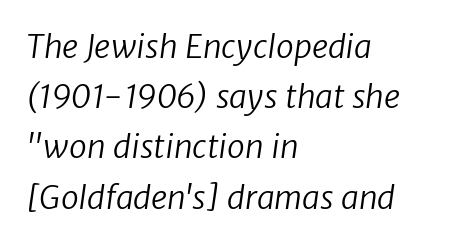
{"serif": "no", "bold": "no", "weight": "regular", "width": "normal", "stroke_contrast": "low", "x_height": "medium", "monospaced": "no", "underline": "no", "align": "left", "line_spacing": "normal", "line_spacing_ratio": 1.57, "letter_spacing": "normal", "letter_spacing_em": 0.0, "glyph_px": 32}
